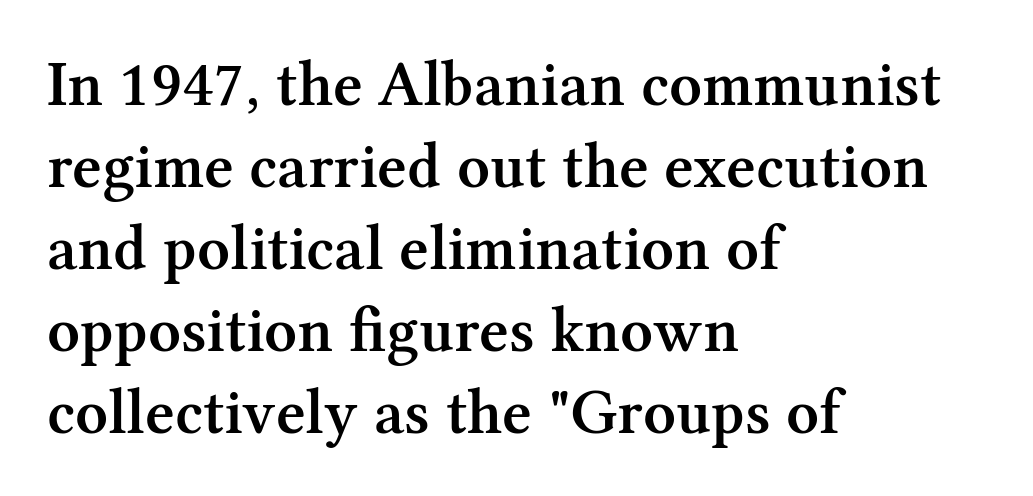
{"serif": "yes", "italic": "no", "bold": "semi", "weight": "semibold", "width": "normal", "stroke_contrast": "medium", "x_height": "medium", "monospaced": "no", "underline": "no", "align": "left", "line_spacing": "normal", "line_spacing_ratio": 1.28, "letter_spacing": "normal", "letter_spacing_em": 0.0, "glyph_px": 64}
